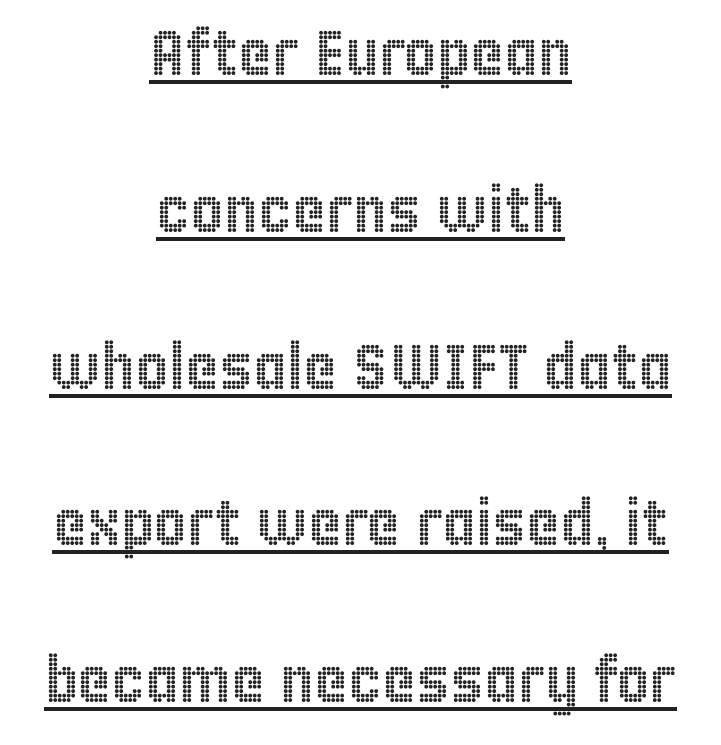
The passage shown stacks its lines with a broad gap. Casual observation: everything's sitting right in the middle. A typesetter would mark this as roman, not italic. Compared with typical body copy, the letter spacing here is the same.
